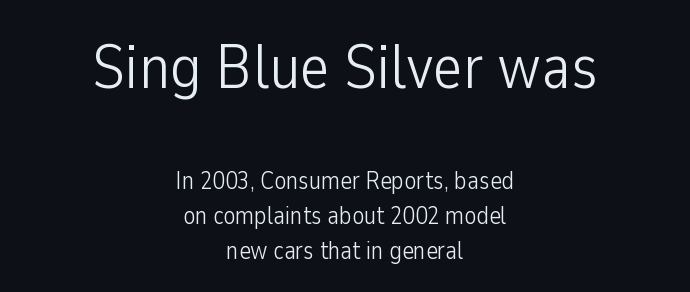
The rendering uses a moderate line-height, typical for paragraphs. Reading down the block, each line starts at a different indent, mirrored at its end. The weight tops out at a normal text grade. Examine the stroke ends and you'll find no serifs. Think of a printed novel: that variable character pitch is what you see here. Between one letter and the next there's only the usual sliver of space.
